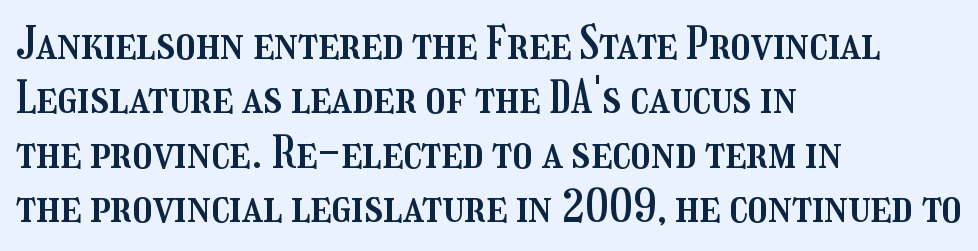
Q: Is the text italic (slanted)? A: No, it is upright.
Q: Is the text underlined? A: No.
Q: How is the paragraph aligned? A: Left-aligned.
Q: Is the spacing between letters normal or unusually wide? A: Normal.
Q: Width (condensed, normal, or wide)? A: Condensed.
Q: Stroke contrast? A: Medium.
Q: x-height? A: Medium.
Q: Monospaced? A: No.
